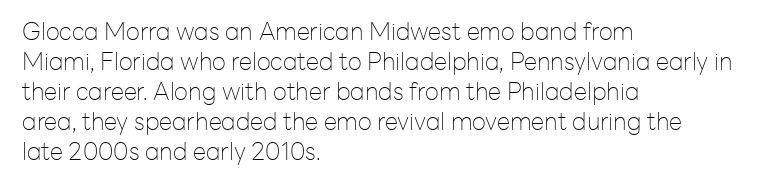
Q: Is the text bold? A: No.
Q: Is the text italic (slanted)? A: No, it is upright.
Q: Is the text underlined? A: No.
Q: How is the paragraph aligned? A: Left-aligned.
Q: Is the spacing between letters normal or unusually wide? A: Normal.
Q: Is the spacing between lines tight, normal or loose? A: Normal.
